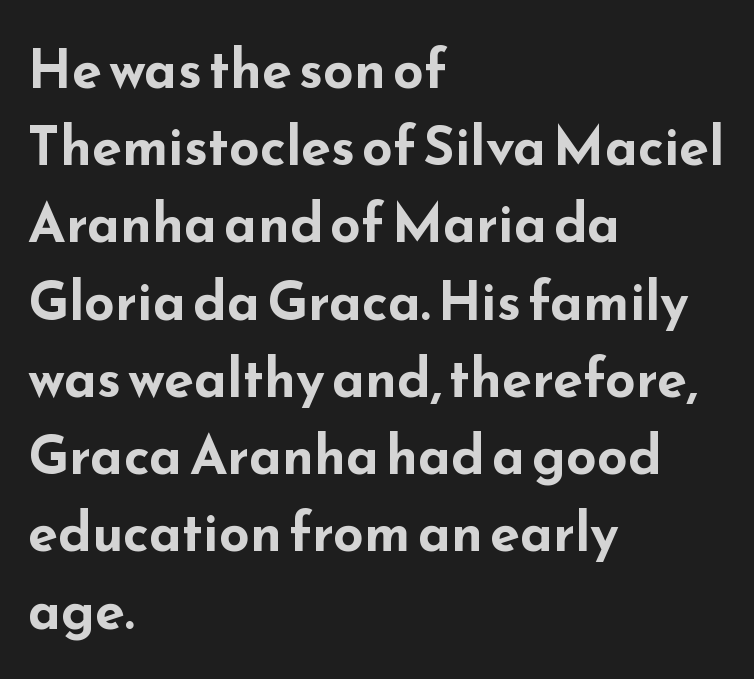
Q: Is the text bold? A: Yes.
Q: Is the text italic (slanted)? A: No, it is upright.
Q: Is the typeface a serif or a sans-serif typeface? A: Sans-serif.
Q: Is the text underlined? A: No.
Q: How is the paragraph aligned? A: Left-aligned.
Q: Is the spacing between letters normal or unusually wide? A: Normal.
Q: Is the spacing between lines tight, normal or loose? A: Normal.
Q: Width (condensed, normal, or wide)? A: Wide.
Q: Stroke contrast? A: Low.
Q: x-height? A: Small.
Q: Monospaced? A: No.
